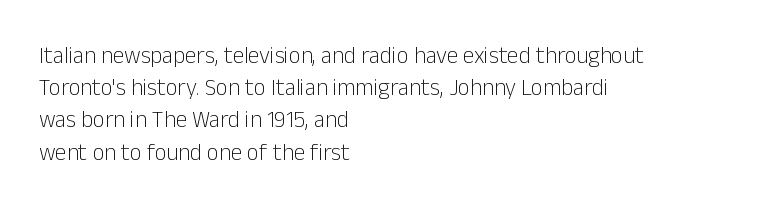
{"italic": "no", "bold": "no", "underline": "no", "align": "left", "line_spacing": "normal", "line_spacing_ratio": 1.4, "letter_spacing": "normal", "letter_spacing_em": 0.0, "glyph_px": 23}
